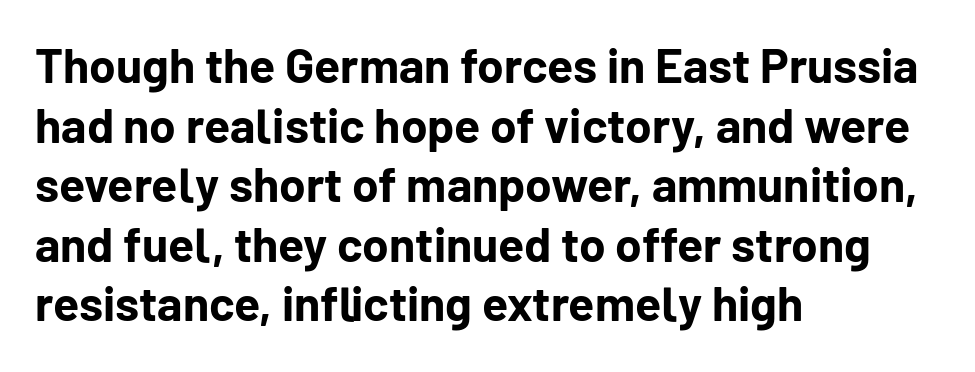
The lines in this sample share a left origin and differ only in where they stop. No italicization has been applied; the sample stays upright. Proportional: the letters do not fall into vertical columns. A full-strength bold gives these letters their thick strokes. Unmarked baselines from the first word to the last. What stands out about the letter spacing? Nothing — it is the standard amount.
